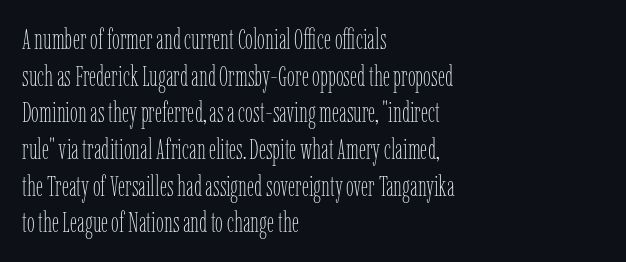
The image shows 28 px thin, condensed type, upright; set left-aligned, normal line spacing (1.31x), normal letter spacing, not underlined; low stroke contrast and a medium x-height.
